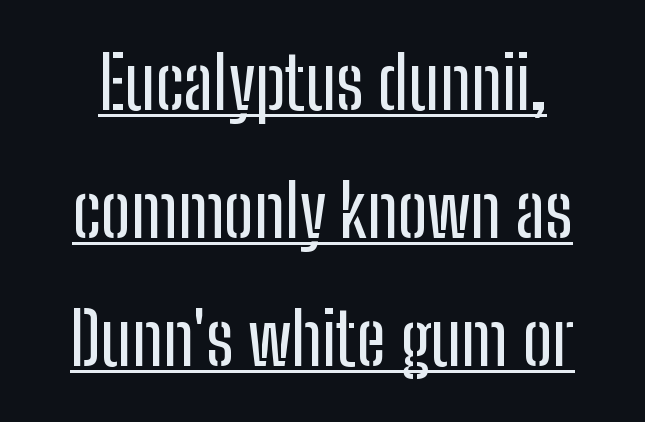
Observe the ordinary spacing: letters are neighbours, not strangers. Style check: upright. I'd call this a sans setting — the letters go barefoot. This rendering features underlined lettering. Character widths vary here, with narrow letters taking less room than wide ones.
